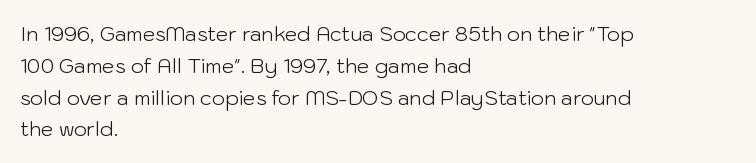
{"italic": "no", "bold": "no", "underline": "no", "align": "left", "line_spacing": "normal", "line_spacing_ratio": 1.59, "letter_spacing": "normal", "letter_spacing_em": 0.0, "glyph_px": 20}
